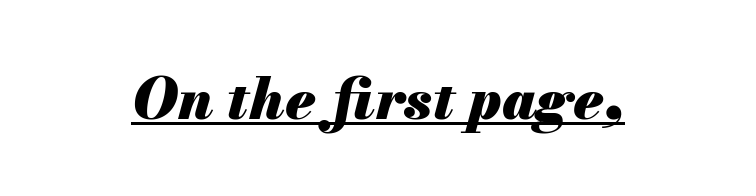
Varying glyph widths throughout — classic text-font behaviour. What decoration does the sample have? An underline. Tall strokes in this sample are angled rather than plumb. Spacing between characters is what you'd get straight out of the box.
